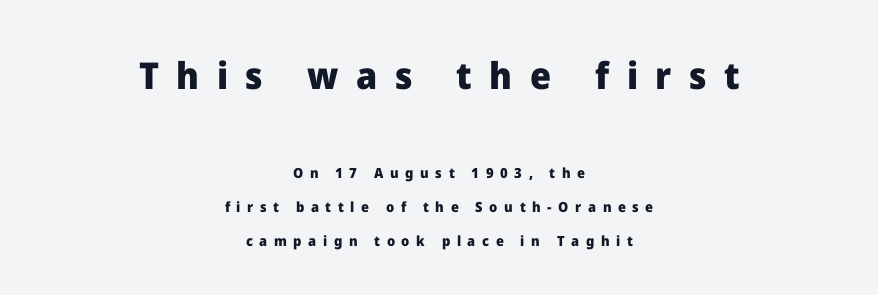
{"serif": "no", "italic": "no", "bold": "yes", "weight": "heavy", "width": "normal", "stroke_contrast": "low", "x_height": "medium", "monospaced": "no", "underline": "no", "align": "center", "line_spacing": "loose", "line_spacing_ratio": 2.43, "letter_spacing": "wide", "letter_spacing_em": 0.47, "larger_block": "first", "size_ratio": 2.64, "glyph_px": 37}
